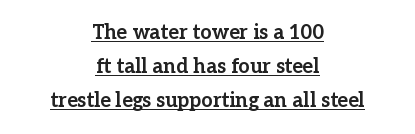
Q: Is the text bold? A: Yes.
Q: Is the text italic (slanted)? A: No, it is upright.
Q: Is the text underlined? A: Yes.
Q: How is the paragraph aligned? A: Centered.
Q: Is the spacing between letters normal or unusually wide? A: Normal.
